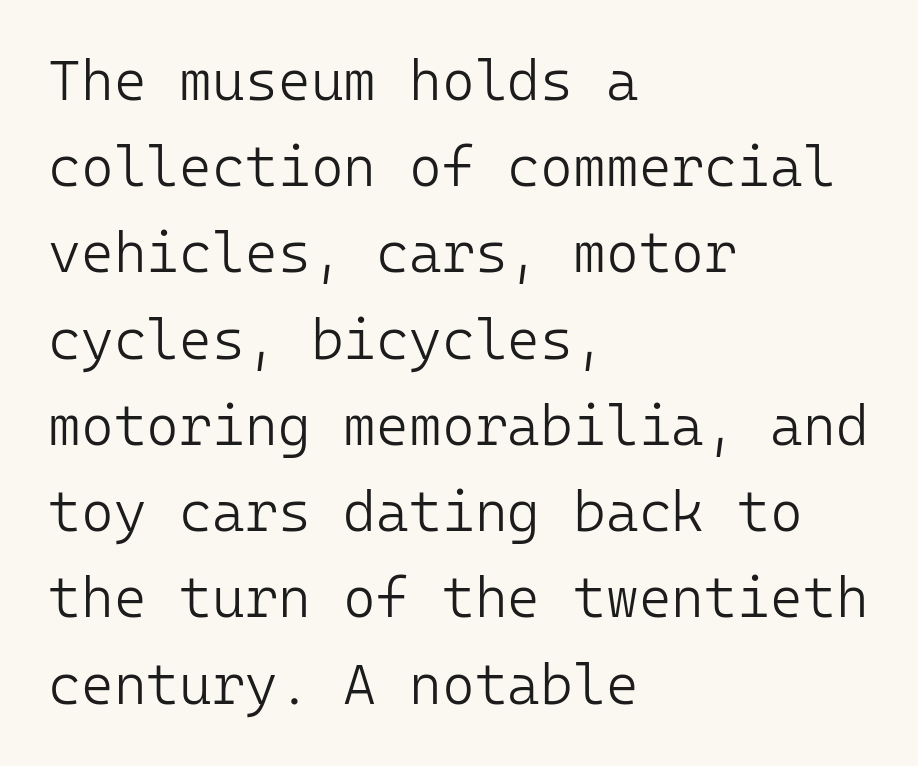
{"serif": "no", "italic": "no", "bold": "no", "weight": "light", "width": "normal", "stroke_contrast": "low", "x_height": "medium", "monospaced": "yes", "underline": "no", "align": "left", "line_spacing": "normal", "line_spacing_ratio": 1.54, "letter_spacing": "normal", "letter_spacing_em": 0.0, "glyph_px": 56}
